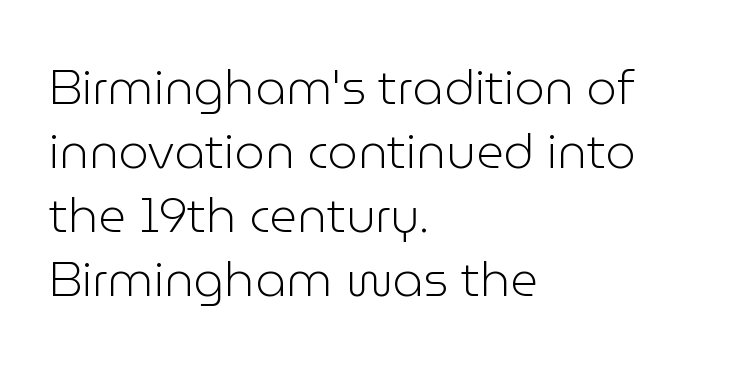
{"serif": "no", "italic": "no", "bold": "no", "weight": "light", "width": "normal", "stroke_contrast": "low", "x_height": "medium", "monospaced": "no", "underline": "no", "align": "left", "line_spacing": "normal", "line_spacing_ratio": 1.33, "letter_spacing": "normal", "letter_spacing_em": 0.0, "glyph_px": 48}
